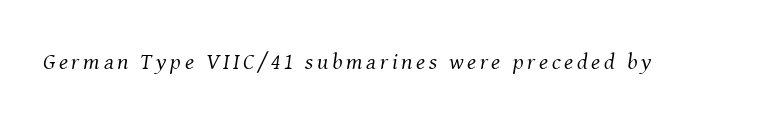
Q: Is the text bold? A: No.
Q: Is the text italic (slanted)? A: Yes, it leans right by about 8 degrees.
Q: Is the text underlined? A: No.
